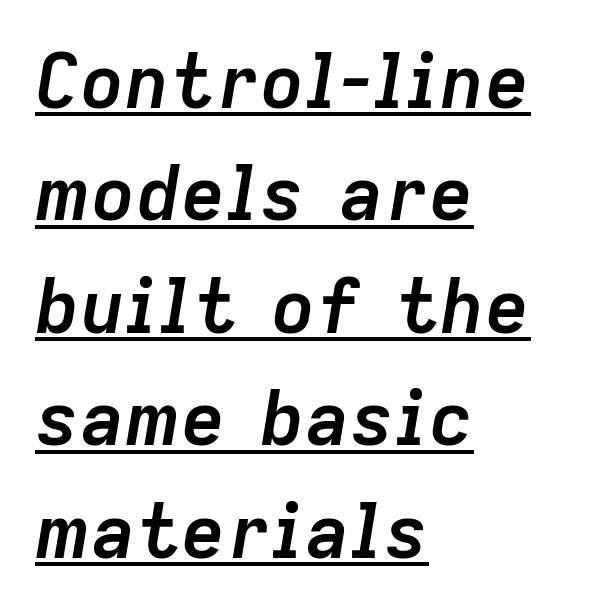
Q: Is the text bold? A: Yes.
Q: Is the text italic (slanted)? A: Yes, it leans right by about 9 degrees.
Q: Is the text underlined? A: Yes.
Q: How is the paragraph aligned? A: Left-aligned.
Q: Is the spacing between letters normal or unusually wide? A: Normal.
Q: Is the spacing between lines tight, normal or loose? A: Normal.
Q: Width (condensed, normal, or wide)? A: Normal.
Q: Stroke contrast? A: Low.
Q: x-height? A: Medium.
Q: Monospaced? A: No.
